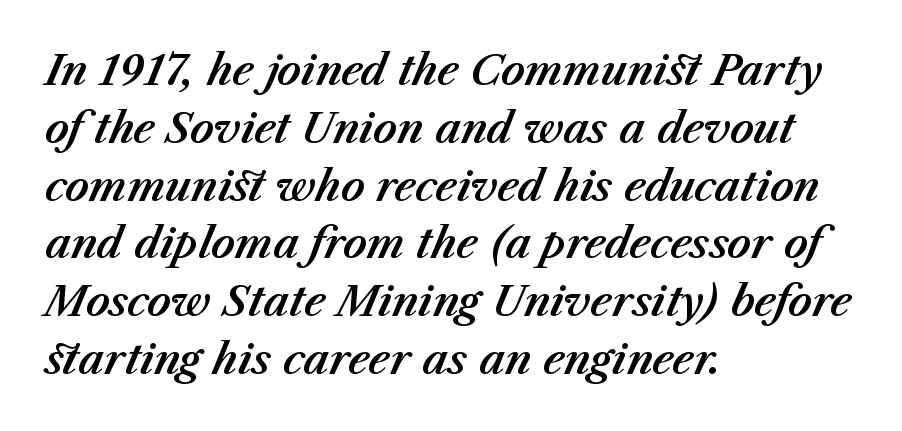
The image shows 41 px text type, italic (leaning right); set left-aligned, normal line spacing (1.41x), normal letter spacing, not underlined; medium stroke contrast and a medium x-height.
